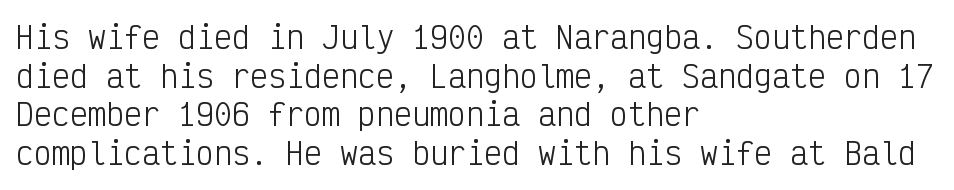
Between one letter and the next there's only the usual sliver of space. Compared with a typical body face, this is equally light or lighter still. Italic: no, the glyphs are upright roman. Here the designer chose a console-style face with uniform glyph widths. Evenly set lines give the paragraph a standard silhouette.
